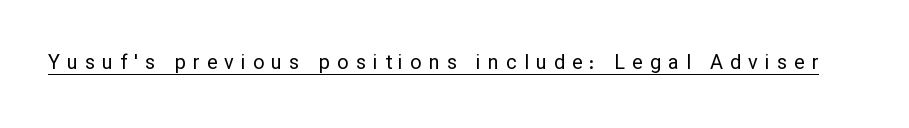
Q: Is the text bold? A: No.
Q: Is the text italic (slanted)? A: No, it is upright.
Q: Is the text underlined? A: Yes.
Q: Is the spacing between letters normal or unusually wide? A: Unusually wide.
